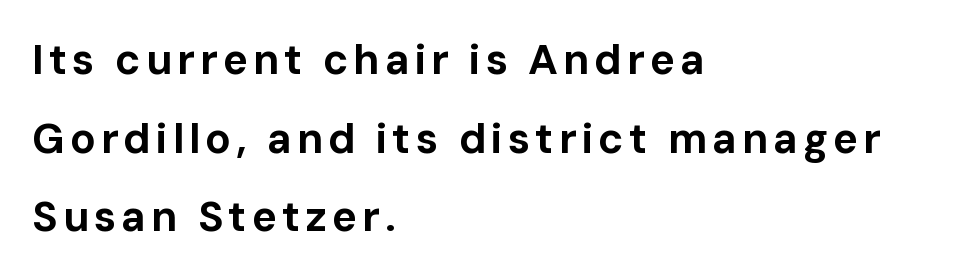
The image shows 42 px bold sans-serif type, upright; set left-aligned, line spacing 1.87x, not underlined; low stroke contrast and a medium x-height.
